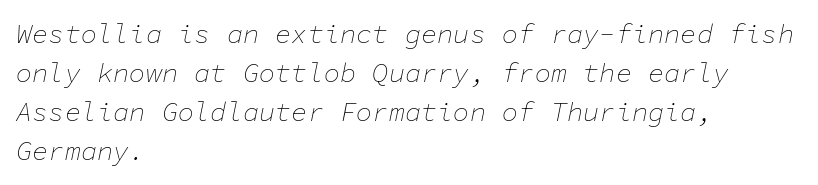
The image shows 27 px text type, italic (leaning right); set left-aligned, normal line spacing (1.45x), normal letter spacing, not underlined.
